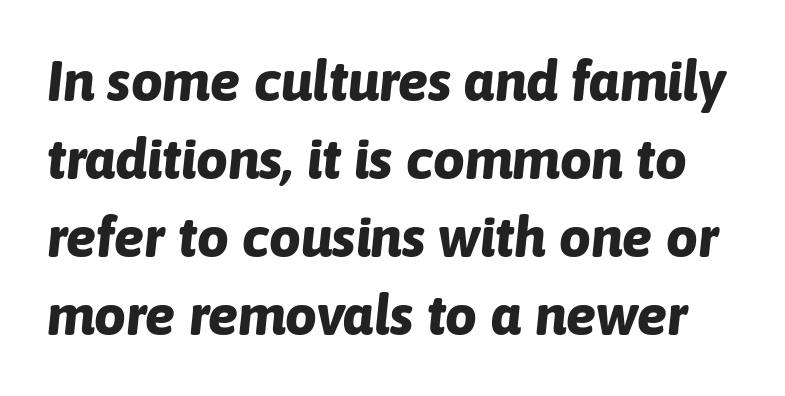
{"italic": "yes", "lean": "right", "slant_degrees": 6, "bold": "yes", "weight": "bold", "width": "normal", "stroke_contrast": "low", "x_height": "medium", "monospaced": "no", "underline": "no", "line_spacing": "normal", "line_spacing_ratio": 1.39, "letter_spacing": "normal", "letter_spacing_em": 0.0, "glyph_px": 56}
